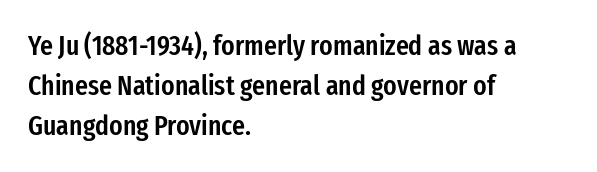
{"serif": "no", "italic": "no", "bold": "semi", "weight": "semibold", "width": "condensed", "stroke_contrast": "low", "x_height": "medium", "monospaced": "no", "underline": "no", "align": "left", "line_spacing": "normal", "line_spacing_ratio": 1.43, "letter_spacing": "normal", "letter_spacing_em": 0.0, "glyph_px": 28}
